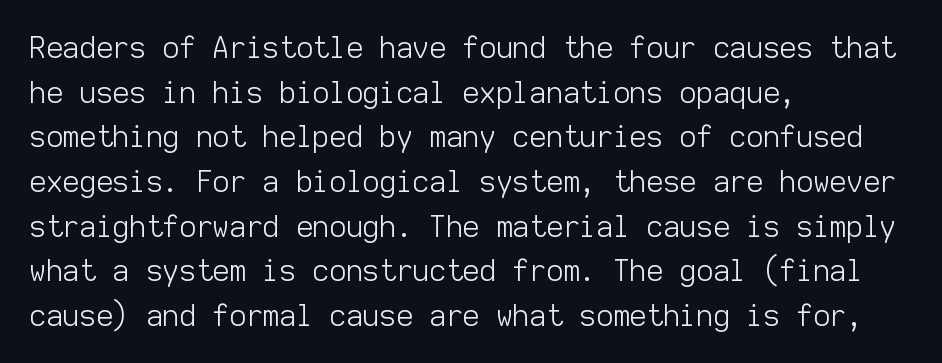
The type sits square on the baseline with zero lean. Look at the bottom of the vertical strokes: they stop flat, with no serifs. The lines are quadded left. Bare-footed words on every line. The typeface has the unassuming heft of standard copy or less.
